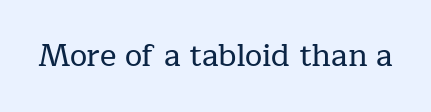
The image shows 31 px serif type, upright; set normal letter spacing, not underlined; low stroke contrast and a medium x-height.
